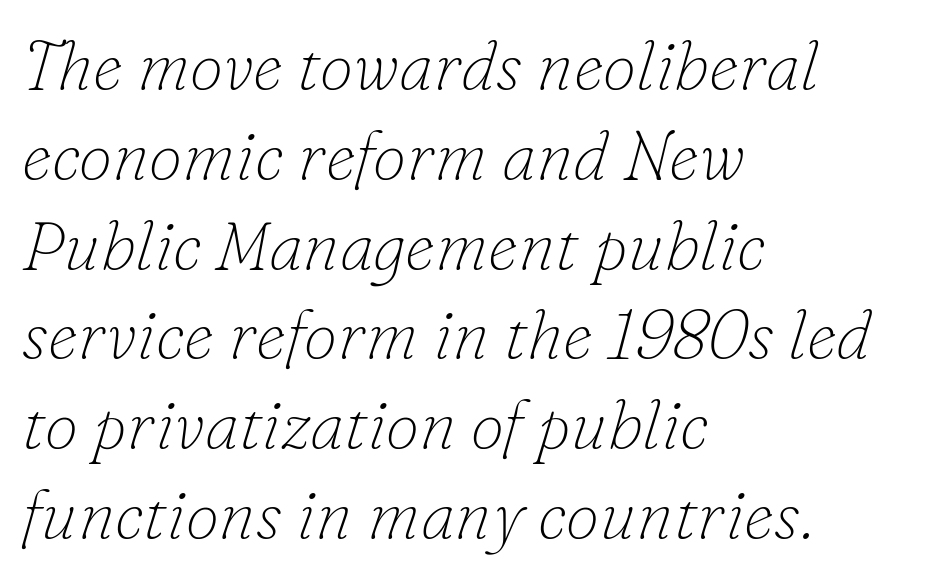
These lines are rendered in a variable-pitch font. Honestly, the row spacing looks completely unremarkable. Are there feet on the stems? There are — it's a serif. Beneath every word, the page is bare. Vertical stems look standard width or narrower in stroke.
